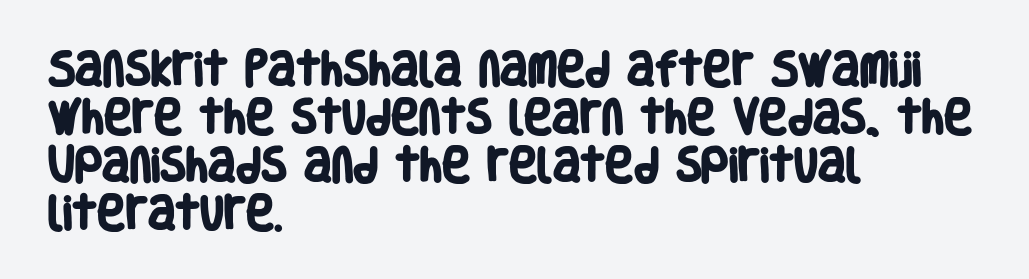
{"serif": "no", "bold": "yes", "weight": "heavy", "width": "condensed", "stroke_contrast": "low", "x_height": "large", "monospaced": "no", "underline": "no", "align": "left", "line_spacing": "normal", "line_spacing_ratio": 1.26, "letter_spacing": "normal", "letter_spacing_em": 0.0, "glyph_px": 38}
